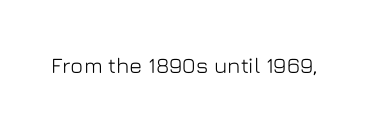
The image shows 22 px text type, upright; set normal letter spacing, not underlined.
